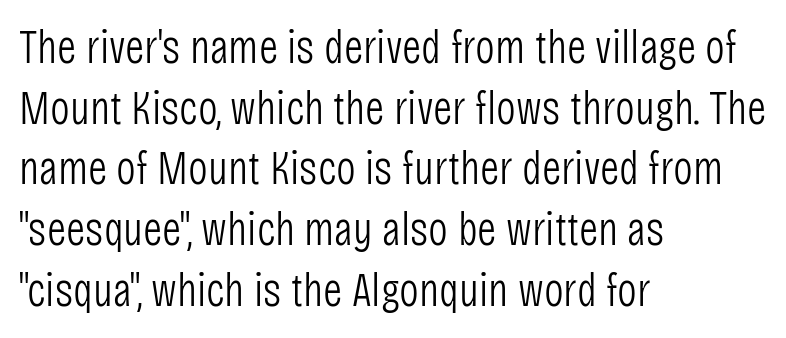
Q: Is the text bold? A: No.
Q: Is the text italic (slanted)? A: No, it is upright.
Q: Is the typeface a serif or a sans-serif typeface? A: Sans-serif.
Q: Is the text underlined? A: No.
Q: How is the paragraph aligned? A: Left-aligned.
Q: Is the spacing between letters normal or unusually wide? A: Normal.
Q: Is the spacing between lines tight, normal or loose? A: Normal.
Q: Width (condensed, normal, or wide)? A: Condensed.
Q: Stroke contrast? A: Low.
Q: x-height? A: Large.
Q: Monospaced? A: No.
